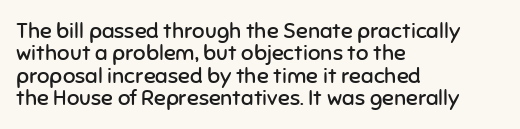
Plain, unruled lines of type. This sample is left-justified, so line endings fall wherever the words run out. Short note: letters normally spaced. Successive baselines arrive quickly, one right under another. This is roman type, the default non-slanted kind.
